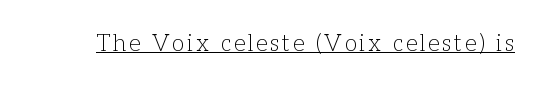
The image shows 23 px text type, upright; set underlined.
